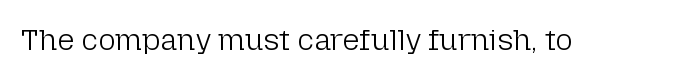
The image shows 30 px light sans-serif type, upright; set normal letter spacing, not underlined; low stroke contrast and a medium x-height.
